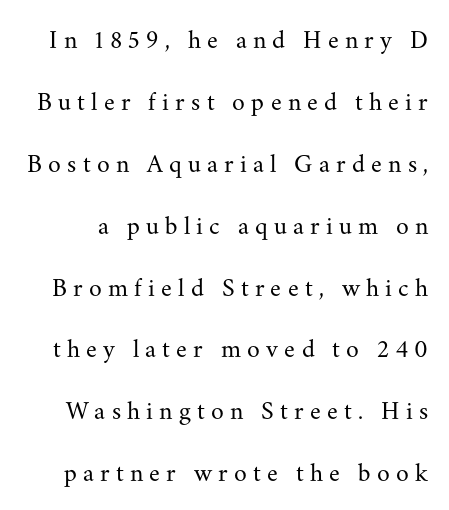
{"italic": "no", "bold": "no", "underline": "no", "line_spacing": "loose", "line_spacing_ratio": 2.38, "letter_spacing": "wide", "letter_spacing_em": 0.24, "glyph_px": 26}
